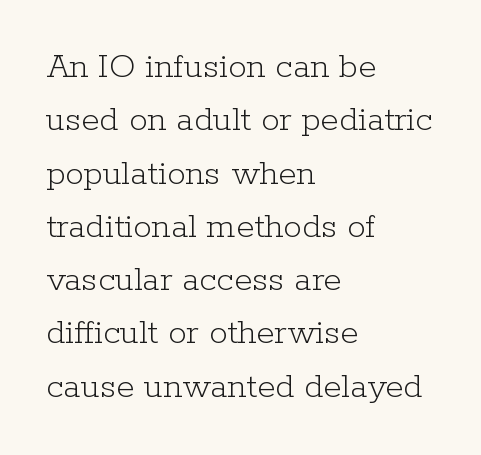
The image shows 37 px light serif type, upright; set left-aligned, normal line spacing (1.44x), normal letter spacing, not underlined; low stroke contrast and a medium x-height.
